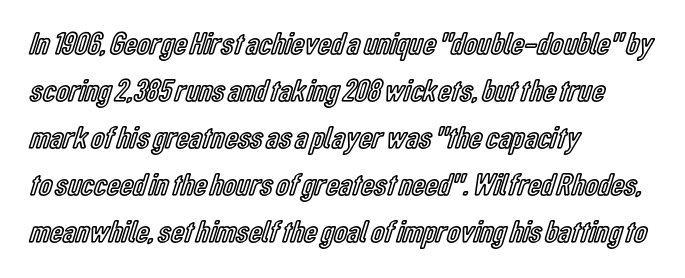
Q: Is the text italic (slanted)? A: Yes.
Q: Is the text underlined? A: No.
Q: How is the paragraph aligned? A: Left-aligned.
Q: Is the spacing between letters normal or unusually wide? A: Normal.
Q: Is the spacing between lines tight, normal or loose? A: Normal.
Q: Width (condensed, normal, or wide)? A: Condensed.
Q: x-height? A: Medium.
Q: Monospaced? A: No.
